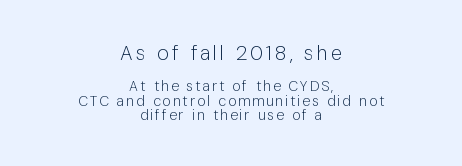
The image shows 20 px text type, upright; set centered, tight line spacing (1.05x), not underlined; the first (top) block is 1.43x larger.
